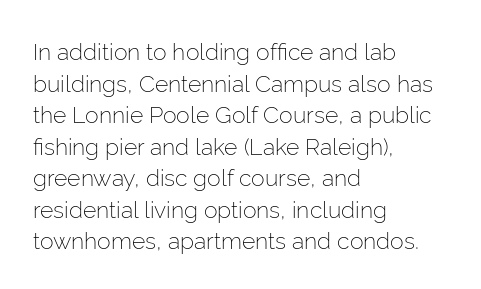
{"italic": "no", "bold": "no", "underline": "no", "align": "left", "line_spacing": "normal", "line_spacing_ratio": 1.37, "letter_spacing": "normal", "letter_spacing_em": 0.0, "glyph_px": 23}
